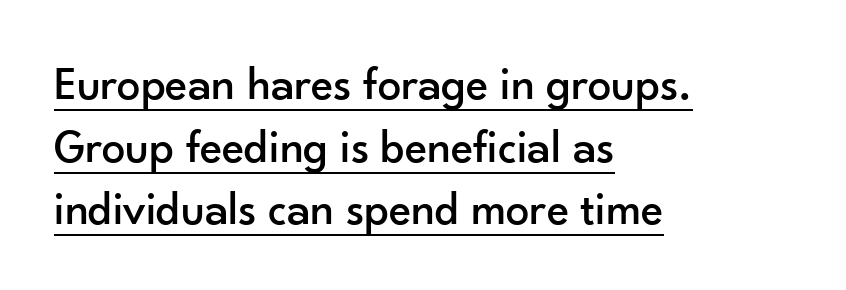
Q: Is the text italic (slanted)? A: No, it is upright.
Q: Is the typeface a serif or a sans-serif typeface? A: Sans-serif.
Q: Is the text underlined? A: Yes.
Q: How is the paragraph aligned? A: Left-aligned.
Q: Is the spacing between letters normal or unusually wide? A: Normal.
Q: Is the spacing between lines tight, normal or loose? A: Normal.
Q: Width (condensed, normal, or wide)? A: Normal.
Q: Stroke contrast? A: Low.
Q: x-height? A: Small.
Q: Monospaced? A: No.
